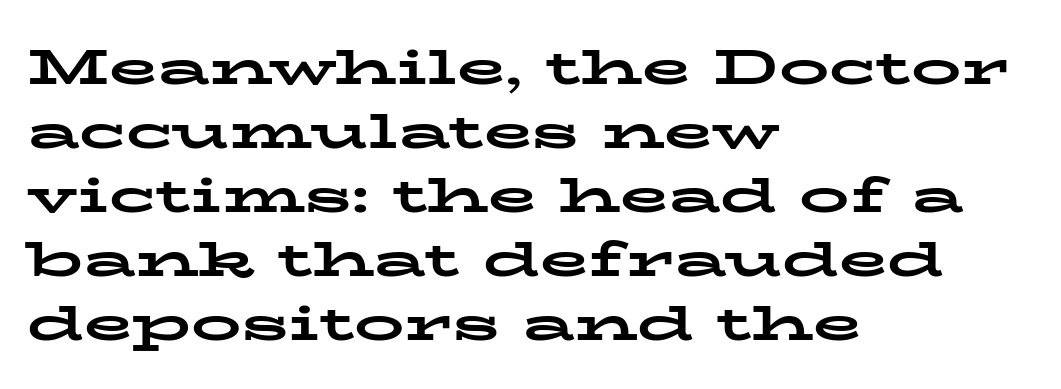
The type is set solid horizontally, with unmodified tracking. The gap between lines stays unmarked. Horizontal bands of white between lines are of average thickness. Its strokes are broad and dark, the hallmark of bold type.
